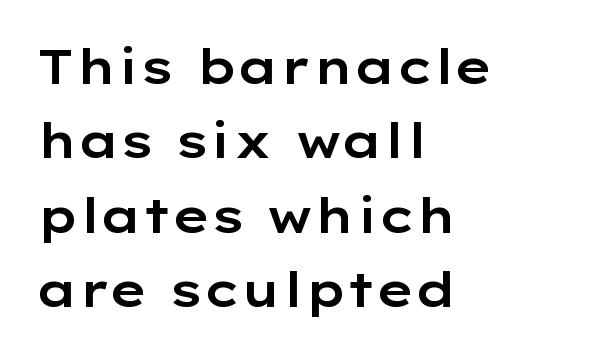
The image shows 48 px wide sans-serif type, upright; set left-aligned, normal line spacing (1.55x), normal letter spacing, not underlined; low stroke contrast and a medium x-height.
